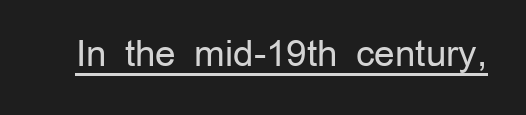
Q: Is the text bold? A: No.
Q: Is the text italic (slanted)? A: No, it is upright.
Q: Is the typeface a serif or a sans-serif typeface? A: Sans-serif.
Q: Is the text underlined? A: Yes.
Q: Is the spacing between letters normal or unusually wide? A: Normal.
Q: Width (condensed, normal, or wide)? A: Normal.
Q: Stroke contrast? A: Low.
Q: x-height? A: Medium.
Q: Monospaced? A: No.
